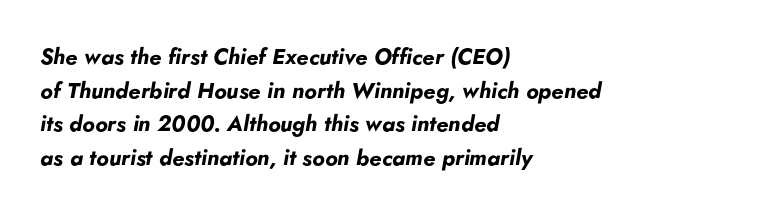
The passage shown has conventional tracking throughout. Is the block centered? No — it sits flush against the left margin. In terms of leading, this rendering sits right in the middle. Anything drawn beneath the words? Only blank space. When letters slant like this, we call the style italic.
